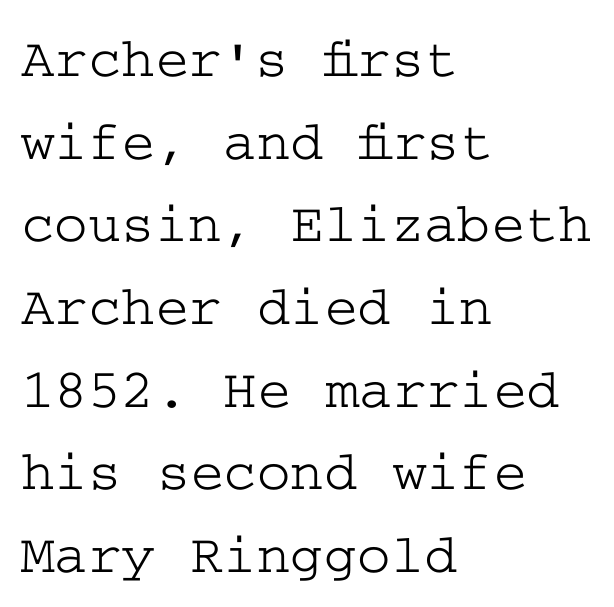
{"serif": "yes", "italic": "no", "width": "wide", "stroke_contrast": "low", "x_height": "medium", "underline": "no", "align": "left", "line_spacing": "normal", "line_spacing_ratio": 1.45, "letter_spacing": "normal", "letter_spacing_em": 0.0, "glyph_px": 57}
